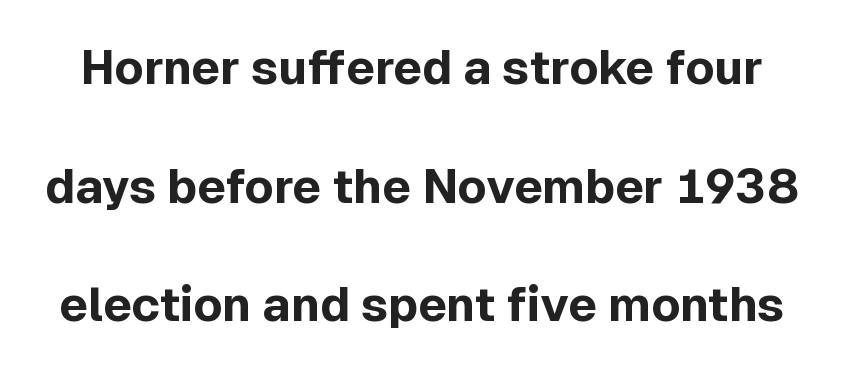
Q: Is the text bold? A: Yes.
Q: Is the text italic (slanted)? A: No, it is upright.
Q: Is the typeface a serif or a sans-serif typeface? A: Sans-serif.
Q: Is the text underlined? A: No.
Q: Is the spacing between letters normal or unusually wide? A: Normal.
Q: Is the spacing between lines tight, normal or loose? A: Loose.
Q: Width (condensed, normal, or wide)? A: Normal.
Q: x-height? A: Medium.
Q: Monospaced? A: No.
